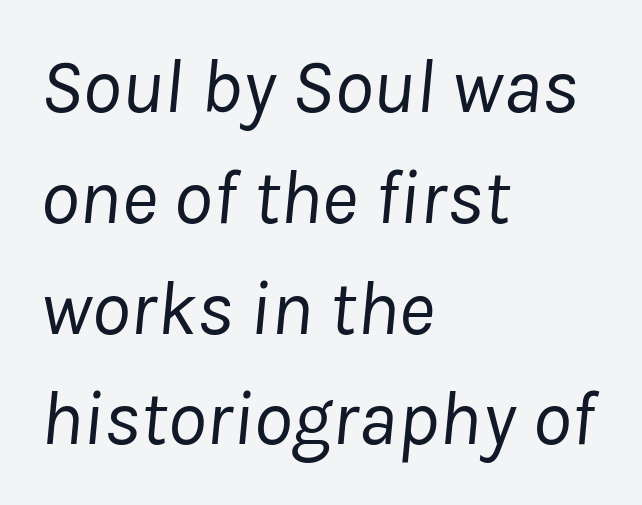
Q: Is the text bold? A: No.
Q: Is the text italic (slanted)? A: Yes, it leans right by about 8 degrees.
Q: Is the text underlined? A: No.
Q: How is the paragraph aligned? A: Left-aligned.
Q: Is the spacing between letters normal or unusually wide? A: Normal.
Q: Is the spacing between lines tight, normal or loose? A: Normal.
Q: Width (condensed, normal, or wide)? A: Normal.
Q: Stroke contrast? A: Low.
Q: x-height? A: Medium.
Q: Monospaced? A: No.
